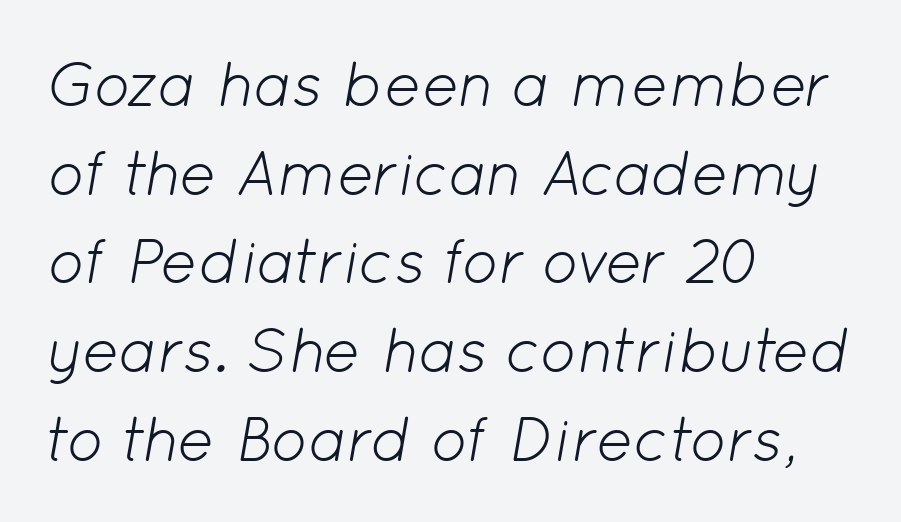
Q: Is the text bold? A: No.
Q: Is the text italic (slanted)? A: Yes, it leans right by about 12 degrees.
Q: Is the text underlined? A: No.
Q: How is the paragraph aligned? A: Left-aligned.
Q: Is the spacing between letters normal or unusually wide? A: Normal.
Q: Is the spacing between lines tight, normal or loose? A: Normal.
Q: Width (condensed, normal, or wide)? A: Normal.
Q: Stroke contrast? A: Low.
Q: x-height? A: Medium.
Q: Monospaced? A: No.
